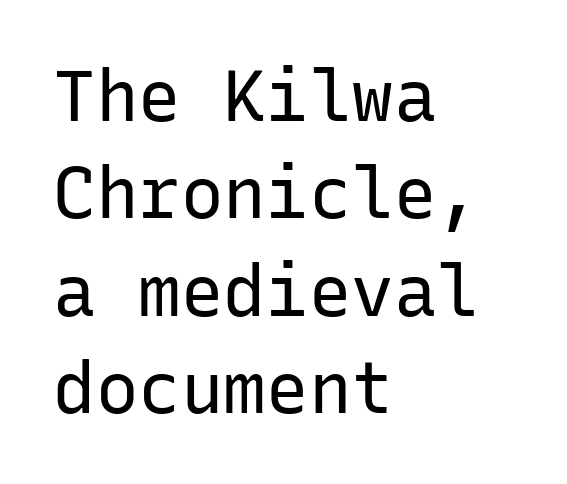
Q: Is the text bold? A: No.
Q: Is the text italic (slanted)? A: No, it is upright.
Q: Is the typeface a serif or a sans-serif typeface? A: Sans-serif.
Q: Is the text underlined? A: No.
Q: How is the paragraph aligned? A: Left-aligned.
Q: Is the spacing between letters normal or unusually wide? A: Normal.
Q: Is the spacing between lines tight, normal or loose? A: Normal.
Q: Width (condensed, normal, or wide)? A: Normal.
Q: Stroke contrast? A: Low.
Q: x-height? A: Medium.
Q: Monospaced? A: Yes.
